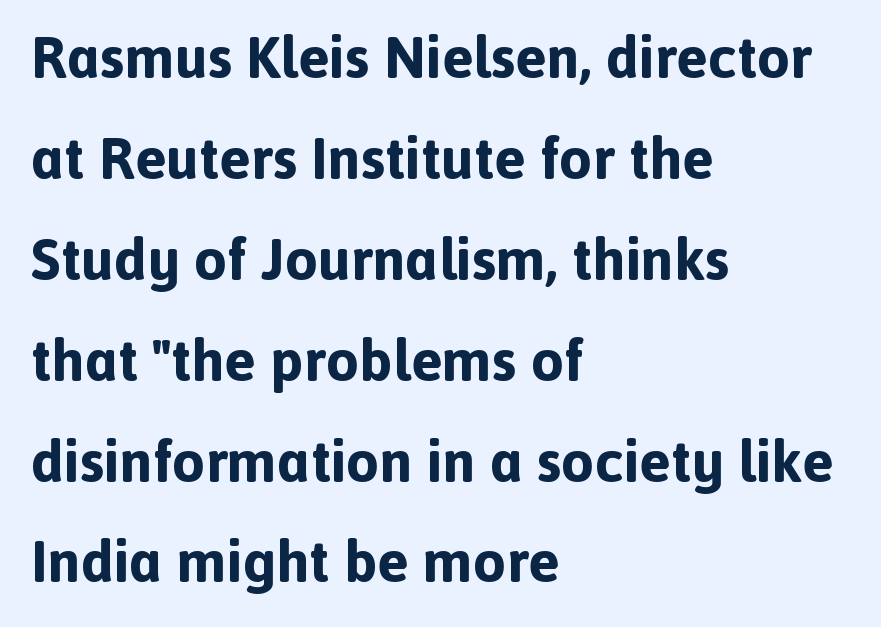
{"serif": "no", "italic": "no", "bold": "yes", "weight": "bold", "width": "normal", "x_height": "medium", "monospaced": "no", "underline": "no", "align": "left", "line_spacing_ratio": 1.71, "letter_spacing": "normal", "letter_spacing_em": 0.0, "glyph_px": 59}
